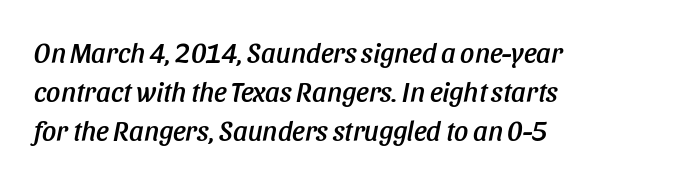
{"italic": "yes", "lean": "right", "slant_degrees": 11, "width": "condensed", "stroke_contrast": "low", "x_height": "large", "monospaced": "no", "underline": "no", "align": "left", "line_spacing": "normal", "line_spacing_ratio": 1.39, "letter_spacing": "normal", "letter_spacing_em": 0.0, "glyph_px": 28}
